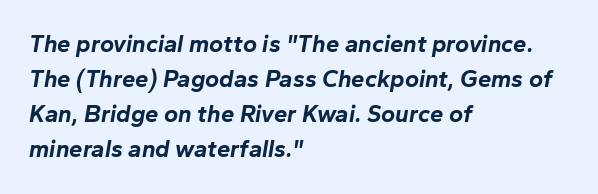
The image shows 24 px bold type, italic (leaning right); set left-aligned, normal line spacing (1.46x), normal letter spacing, not underlined.
